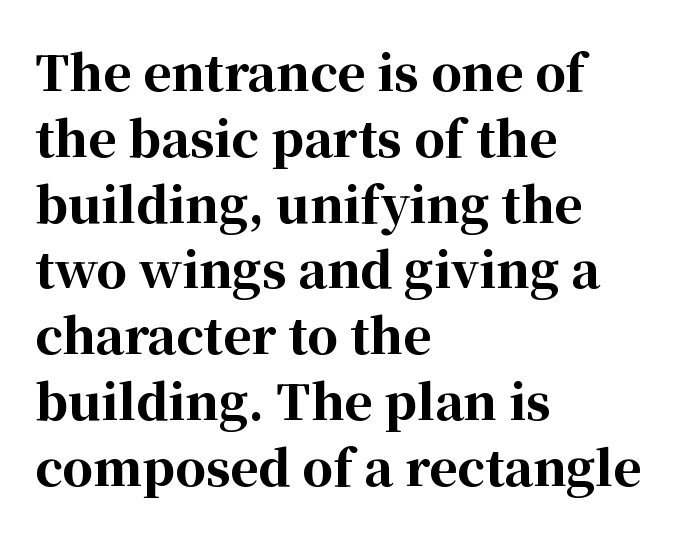
Q: Is the text bold? A: Yes.
Q: Is the text italic (slanted)? A: No, it is upright.
Q: Is the typeface a serif or a sans-serif typeface? A: Serif.
Q: Is the text underlined? A: No.
Q: How is the paragraph aligned? A: Left-aligned.
Q: Is the spacing between letters normal or unusually wide? A: Normal.
Q: Is the spacing between lines tight, normal or loose? A: Normal.
Q: Width (condensed, normal, or wide)? A: Normal.
Q: Stroke contrast? A: High.
Q: x-height? A: Medium.
Q: Monospaced? A: No.
